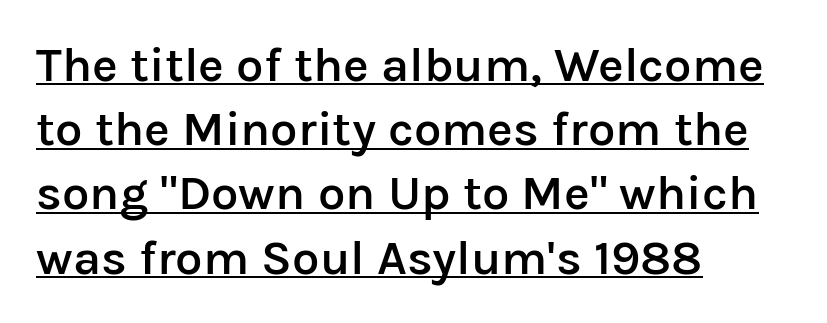
{"serif": "no", "italic": "no", "bold": "semi", "weight": "semibold", "width": "normal", "stroke_contrast": "low", "x_height": "medium", "monospaced": "no", "underline": "yes", "align": "left", "line_spacing": "normal", "line_spacing_ratio": 1.31, "letter_spacing": "normal", "letter_spacing_em": 0.0, "glyph_px": 49}
